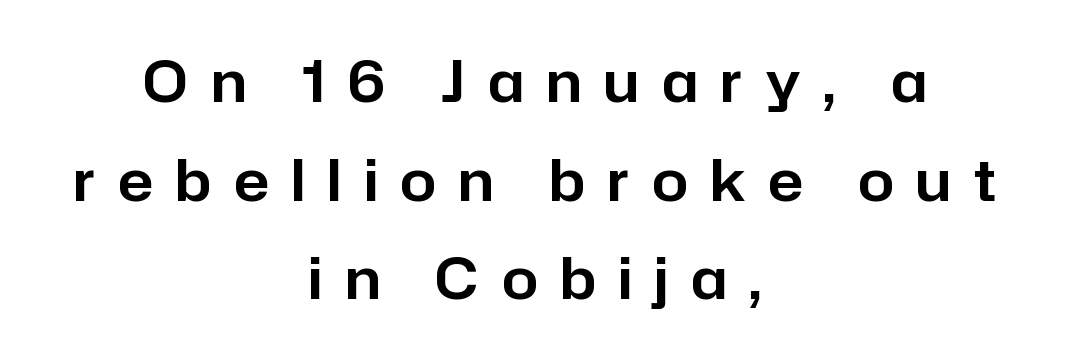
Notice how the passage keeps no hard edge, just a central spine. Any mark beneath the type? The region is blank. When letters stand straight like this, we call the style roman or upright. In terms of letterform style, serifs are entirely absent. This sample has the flowing, uneven cadence of proportional lettering.
